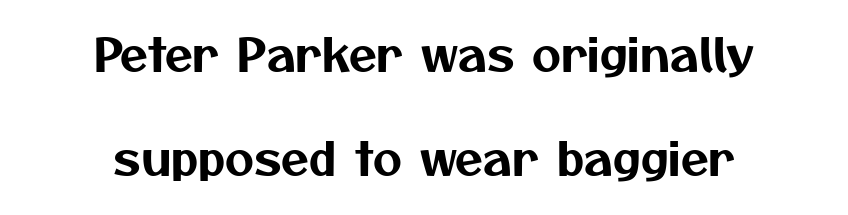
{"serif": "no", "width": "normal", "stroke_contrast": "medium", "x_height": "medium", "monospaced": "no", "underline": "no", "align": "center", "line_spacing": "loose", "line_spacing_ratio": 2.32, "letter_spacing": "normal", "letter_spacing_em": 0.0, "glyph_px": 45}
